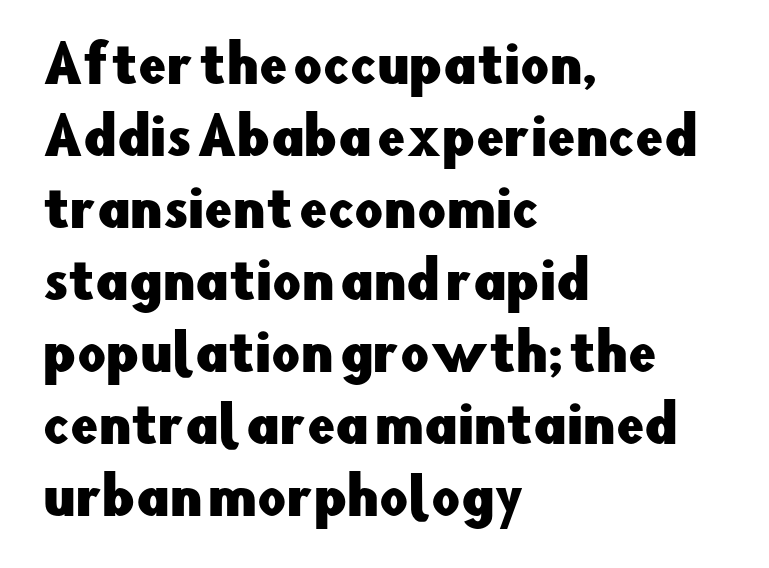
{"serif": "no", "italic": "no", "width": "normal", "stroke_contrast": "low", "x_height": "small", "monospaced": "no", "underline": "no", "align": "left", "line_spacing": "normal", "line_spacing_ratio": 1.44, "letter_spacing": "normal", "letter_spacing_em": 0.0, "glyph_px": 50}
